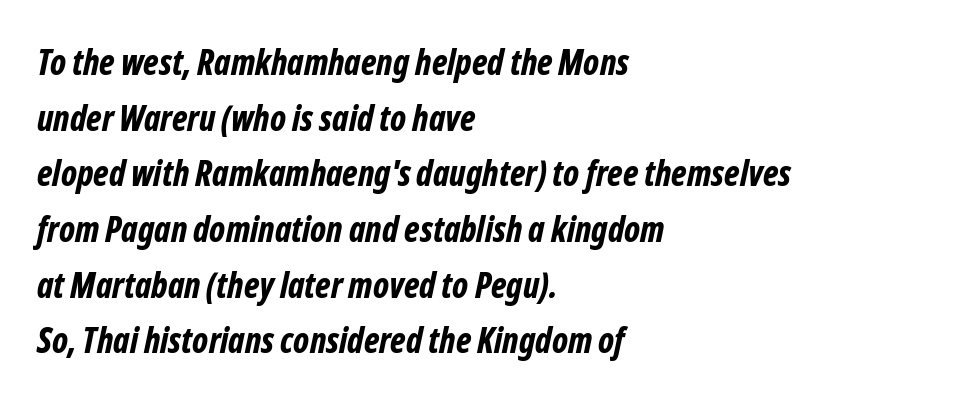
Q: Is the text bold? A: Yes.
Q: Is the text italic (slanted)? A: Yes, it leans right by about 12 degrees.
Q: Is the text underlined? A: No.
Q: How is the paragraph aligned? A: Left-aligned.
Q: Is the spacing between letters normal or unusually wide? A: Normal.
Q: Is the spacing between lines tight, normal or loose? A: Normal.
Q: Width (condensed, normal, or wide)? A: Condensed.
Q: Stroke contrast? A: Low.
Q: x-height? A: Medium.
Q: Monospaced? A: No.
